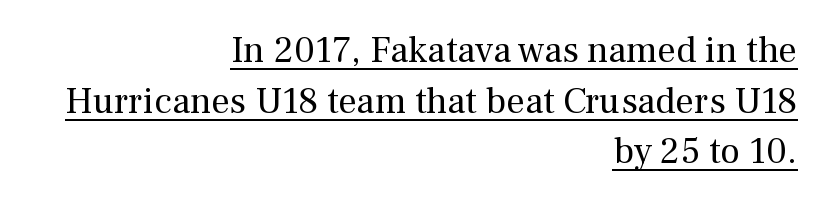
Compared with typical body copy, the letter spacing here is the same. No italicization has been applied; the sample stays upright. Looks like someone drew a line under every word here. One-word summary of the alignment: right. The face used here is proportionally spaced, like ordinary book or web type.
